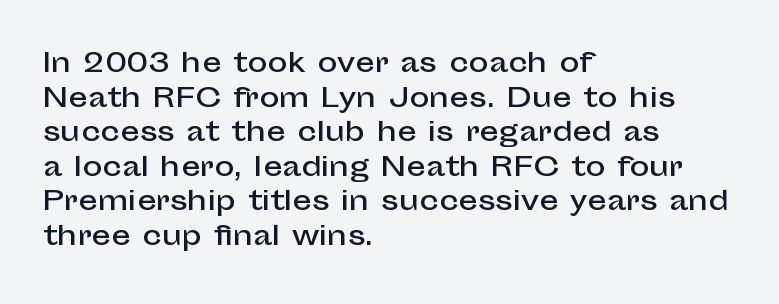
Q: Is the text italic (slanted)? A: No, it is upright.
Q: Is the text underlined? A: No.
Q: How is the paragraph aligned? A: Left-aligned.
Q: Is the spacing between letters normal or unusually wide? A: Normal.
Q: Is the spacing between lines tight, normal or loose? A: Normal.
